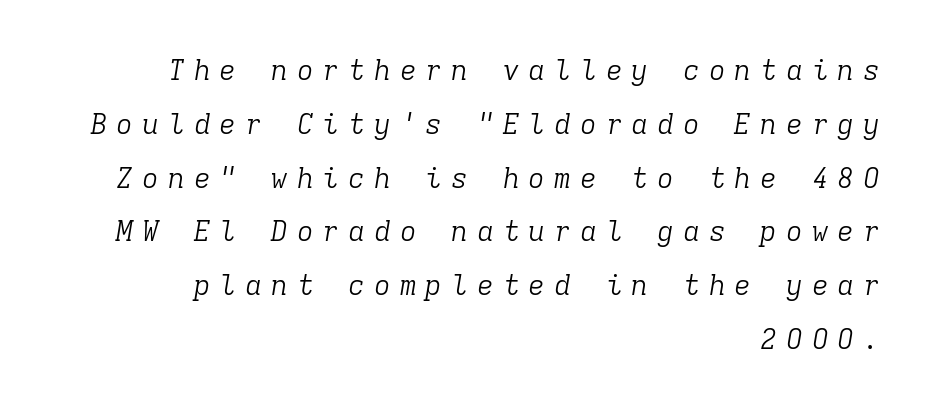
Q: Is the text bold? A: No.
Q: Is the text italic (slanted)? A: Yes, it leans right by about 9 degrees.
Q: Is the typeface a serif or a sans-serif typeface? A: Serif.
Q: Is the text underlined? A: No.
Q: How is the paragraph aligned? A: Right-aligned.
Q: Is the spacing between letters normal or unusually wide? A: Unusually wide.
Q: Is the spacing between lines tight, normal or loose? A: Loose.
Q: Width (condensed, normal, or wide)? A: Normal.
Q: Stroke contrast? A: Low.
Q: x-height? A: Medium.
Q: Monospaced? A: Yes.
